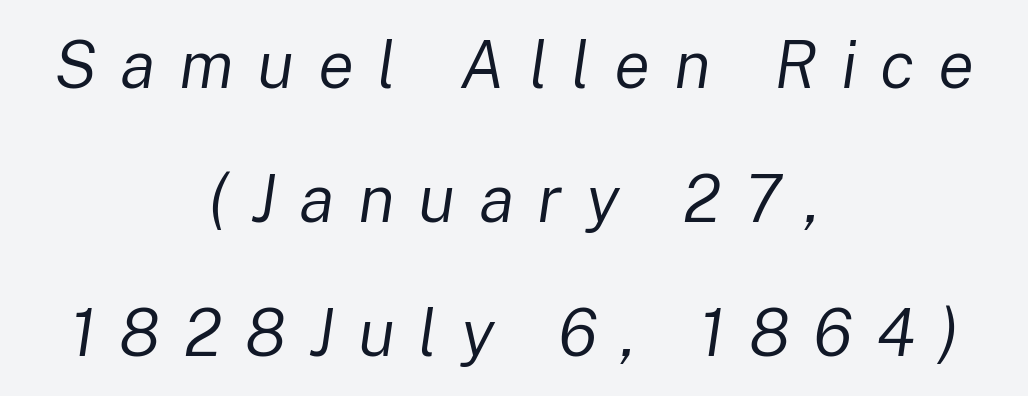
Here the glyphs are tracked loosely, breaking word shapes into spaced letters. Leading is clearly above the norm, producing a sparse column. An italicized treatment has been applied to the whole sample. Is this a fixed-width face? No — the glyphs have proportional, varying widths. Short and long lines alike share a common midpoint. Decoration check: the copy has no underline.
